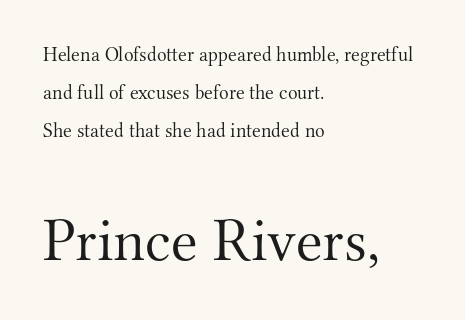
The image shows 61 px light serif type, upright; set left-aligned, line spacing 1.89x, normal letter spacing, not underlined; the second (bottom) block is 3.05x larger; medium stroke contrast and a small x-height.
